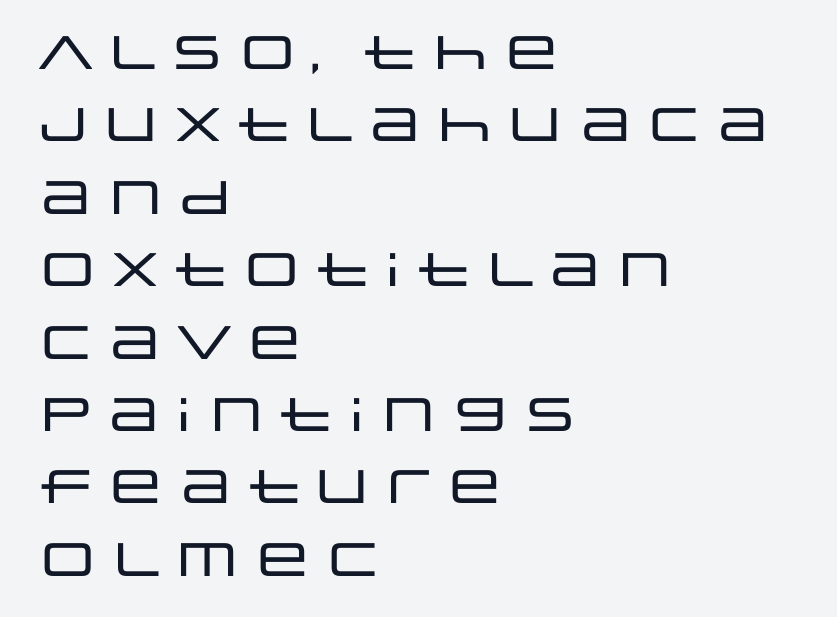
Q: Is the text italic (slanted)? A: No, it is upright.
Q: Is the typeface a serif or a sans-serif typeface? A: Sans-serif.
Q: Is the text underlined? A: No.
Q: How is the paragraph aligned? A: Left-aligned.
Q: Is the spacing between letters normal or unusually wide? A: Normal.
Q: Is the spacing between lines tight, normal or loose? A: Normal.
Q: Width (condensed, normal, or wide)? A: Wide.
Q: Stroke contrast? A: Low.
Q: x-height? A: Large.
Q: Monospaced? A: No.
